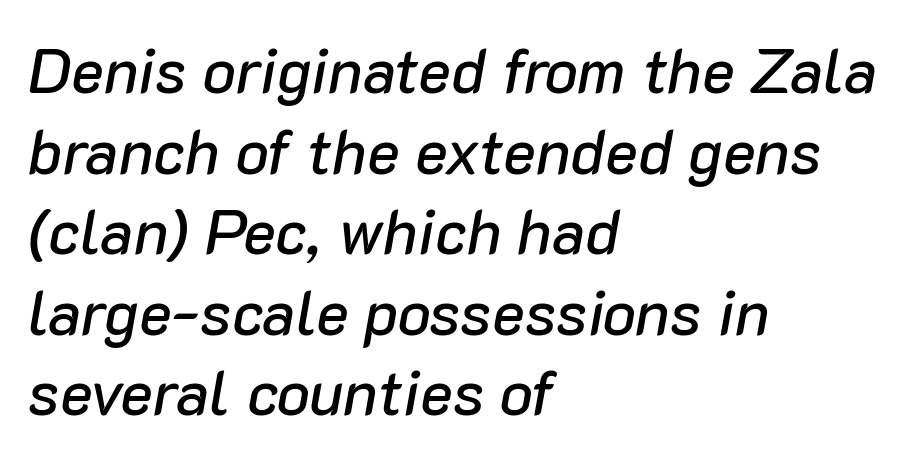
{"italic": "yes", "lean": "right", "slant_degrees": 10, "width": "normal", "stroke_contrast": "low", "x_height": "medium", "monospaced": "no", "underline": "no", "align": "left", "line_spacing": "normal", "line_spacing_ratio": 1.3, "letter_spacing": "normal", "letter_spacing_em": 0.0, "glyph_px": 62}
